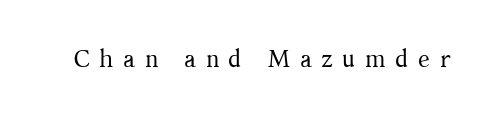
{"italic": "no", "bold": "no", "underline": "no", "letter_spacing": "wide", "letter_spacing_em": 0.4, "glyph_px": 24}
